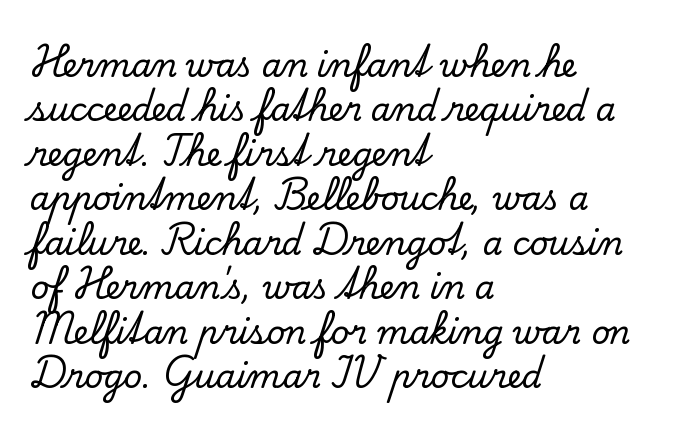
Q: Is the text italic (slanted)? A: Yes.
Q: Is the typeface a serif or a sans-serif typeface? A: Serif.
Q: Is the text underlined? A: No.
Q: How is the paragraph aligned? A: Left-aligned.
Q: Is the spacing between letters normal or unusually wide? A: Normal.
Q: Is the spacing between lines tight, normal or loose? A: Normal.
Q: Width (condensed, normal, or wide)? A: Normal.
Q: Stroke contrast? A: Low.
Q: x-height? A: Small.
Q: Monospaced? A: No.
